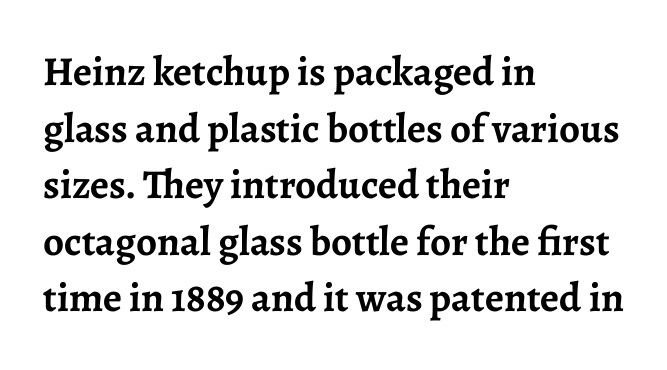
{"serif": "yes", "italic": "no", "bold": "yes", "weight": "semibold", "width": "normal", "stroke_contrast": "low", "x_height": "medium", "monospaced": "no", "underline": "no", "align": "left", "line_spacing": "normal", "line_spacing_ratio": 1.38, "letter_spacing": "normal", "letter_spacing_em": 0.0, "glyph_px": 41}
